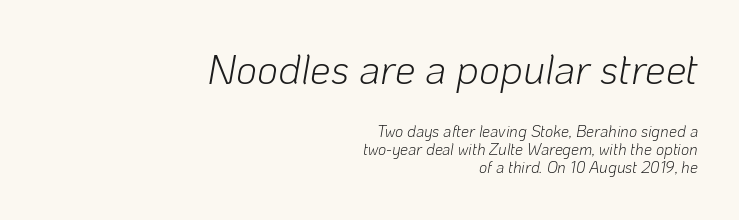
{"italic": "yes", "lean": "right", "slant_degrees": 10, "bold": "no", "weight": "light", "width": "normal", "stroke_contrast": "low", "x_height": "medium", "monospaced": "no", "underline": "no", "align": "right", "line_spacing": "tight", "line_spacing_ratio": 1.13, "letter_spacing": "normal", "letter_spacing_em": 0.0, "larger_block": "first", "size_ratio": 2.56, "glyph_px": 41}
